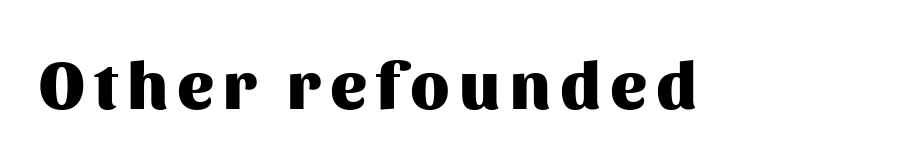
If you drew a line through each stem, it would be perfectly vertical. Serif or sans? Sans — the stroke terminals are bare. The characters look thick and weighty, a clear bold. Varying glyph widths throughout — classic text-font behaviour.
